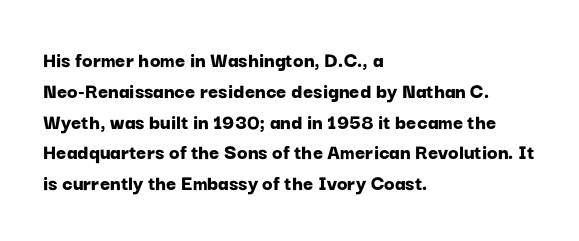
Q: Is the text bold? A: Yes.
Q: Is the text italic (slanted)? A: No, it is upright.
Q: Is the text underlined? A: No.
Q: How is the paragraph aligned? A: Left-aligned.
Q: Is the spacing between letters normal or unusually wide? A: Normal.
Q: Is the spacing between lines tight, normal or loose? A: Normal.
